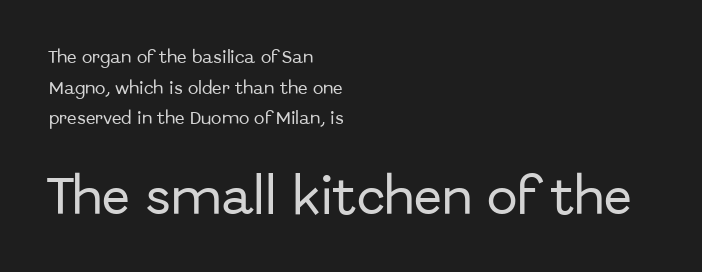
The image shows 41 px sans-serif type, upright; set left-aligned, loose line spacing (2.18x), normal letter spacing, not underlined; the second (bottom) block is 2.93x larger; low stroke contrast and a medium x-height.
